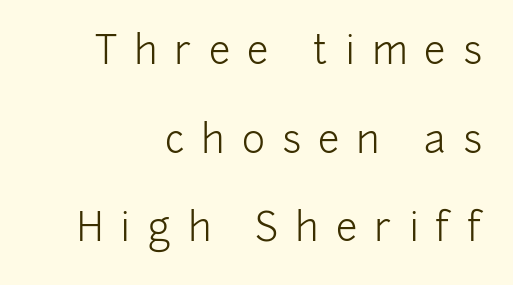
Q: Is the text bold? A: No.
Q: Is the text italic (slanted)? A: No, it is upright.
Q: Is the typeface a serif or a sans-serif typeface? A: Sans-serif.
Q: Is the text underlined? A: No.
Q: How is the paragraph aligned? A: Right-aligned.
Q: Is the spacing between letters normal or unusually wide? A: Unusually wide.
Q: Is the spacing between lines tight, normal or loose? A: Loose.
Q: Width (condensed, normal, or wide)? A: Normal.
Q: Stroke contrast? A: Low.
Q: x-height? A: Medium.
Q: Monospaced? A: No.
